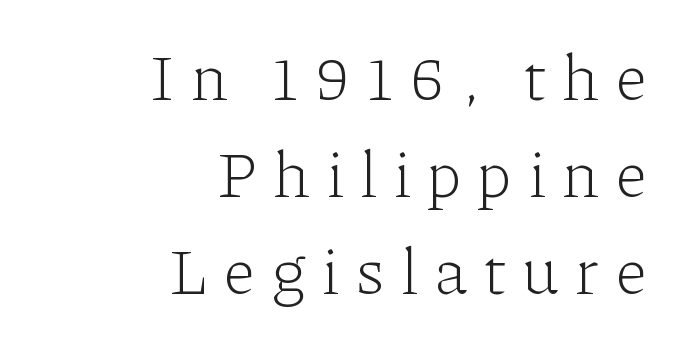
Q: Is the text bold? A: No.
Q: Is the text italic (slanted)? A: No, it is upright.
Q: Is the typeface a serif or a sans-serif typeface? A: Serif.
Q: Is the text underlined? A: No.
Q: How is the paragraph aligned? A: Right-aligned.
Q: Is the spacing between letters normal or unusually wide? A: Unusually wide.
Q: Is the spacing between lines tight, normal or loose? A: Normal.
Q: Width (condensed, normal, or wide)? A: Normal.
Q: Stroke contrast? A: Low.
Q: x-height? A: Medium.
Q: Monospaced? A: No.
